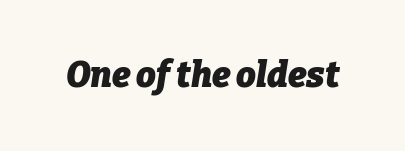
{"italic": "yes", "lean": "right", "slant_degrees": 9, "bold": "yes", "weight": "heavy", "width": "normal", "stroke_contrast": "low", "x_height": "medium", "monospaced": "no", "underline": "no", "letter_spacing": "normal", "letter_spacing_em": 0.0, "glyph_px": 35}
